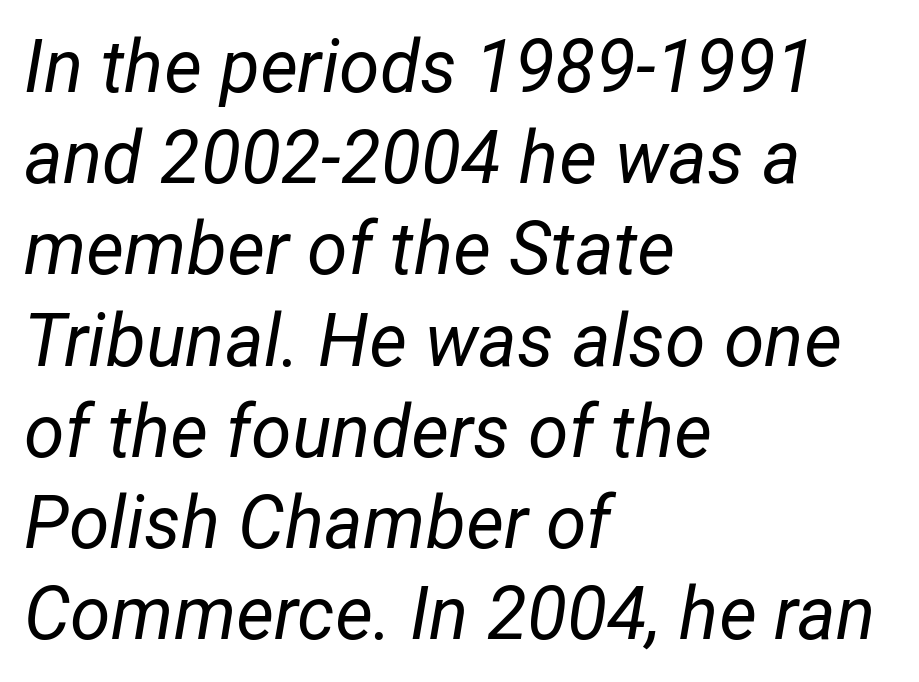
Q: Is the text bold? A: No.
Q: Is the text italic (slanted)? A: Yes, it leans right by about 12 degrees.
Q: Is the text underlined? A: No.
Q: How is the paragraph aligned? A: Left-aligned.
Q: Is the spacing between letters normal or unusually wide? A: Normal.
Q: Is the spacing between lines tight, normal or loose? A: Normal.
Q: Width (condensed, normal, or wide)? A: Normal.
Q: Stroke contrast? A: Low.
Q: x-height? A: Medium.
Q: Monospaced? A: No.
